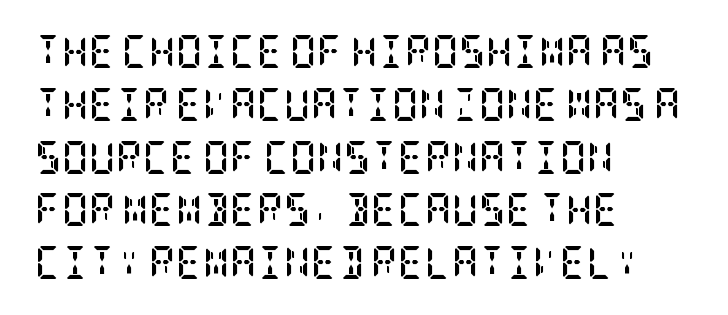
Check where the strokes stop: tiny serifs finish them off. Vertically, the passage feels balanced, rows spaced as you'd expect. Unmarked baselines from the first word to the last. The axis of the letterforms is exactly vertical.
